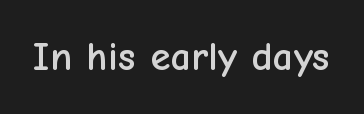
Students, note that the glyphs here touch the page at normal intervals. The gap between lines stays unmarked. The characters display no serif detailing; their extremities are plain. You could not count columns in this text — the font is proportionally spaced. Posture: straight, roman, zero tilt.
